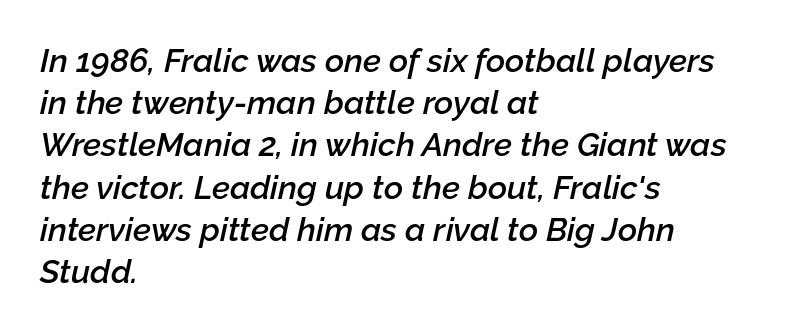
The image shows 33 px semibold type, italic (leaning right); set left-aligned, normal line spacing (1.28x), normal letter spacing, not underlined; low stroke contrast and a medium x-height.
